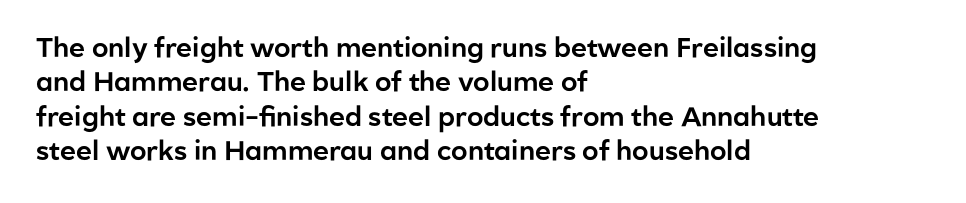
The image shows 27 px text type, upright; set left-aligned, normal line spacing (1.27x), normal letter spacing, not underlined.
